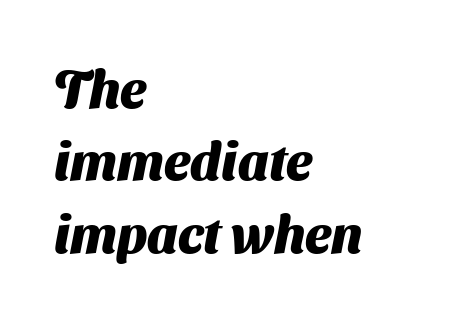
The image shows 52 px heavy sans-serif type; set left-aligned, normal line spacing (1.39x), normal letter spacing, not underlined; medium stroke contrast and a medium x-height.
